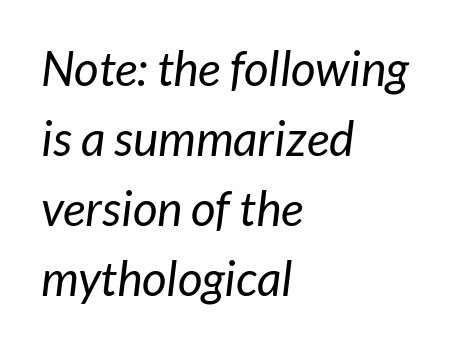
Q: Is the text bold? A: No.
Q: Is the typeface a serif or a sans-serif typeface? A: Sans-serif.
Q: Is the text underlined? A: No.
Q: How is the paragraph aligned? A: Left-aligned.
Q: Is the spacing between letters normal or unusually wide? A: Normal.
Q: Is the spacing between lines tight, normal or loose? A: Normal.
Q: Width (condensed, normal, or wide)? A: Normal.
Q: Stroke contrast? A: Low.
Q: x-height? A: Medium.
Q: Monospaced? A: No.
